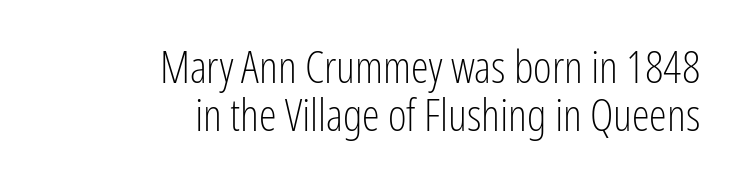
The image shows 45 px light, condensed sans-serif type, upright; set right-aligned, tight line spacing (1.07x), normal letter spacing, not underlined; low stroke contrast and a medium x-height.
